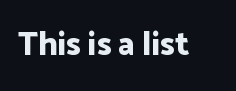
You'd pick this weight for a headline — it's a proper bold. I'd call this a sans setting — the letters go barefoot. The area under the type is left untouched. Spacing verdict: proportional, widths tailored to each character. The line texture is even and compact thanks to regular tracking. These lines were composed using upright roman letters.
